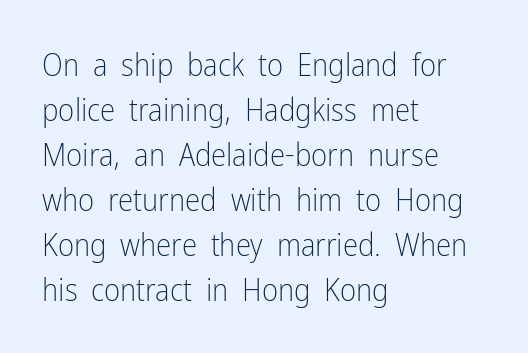
Q: Is the text bold? A: No.
Q: Is the text italic (slanted)? A: No, it is upright.
Q: Is the typeface a serif or a sans-serif typeface? A: Sans-serif.
Q: Is the text underlined? A: No.
Q: How is the paragraph aligned? A: Left-aligned.
Q: Is the spacing between letters normal or unusually wide? A: Normal.
Q: Is the spacing between lines tight, normal or loose? A: Normal.
Q: Width (condensed, normal, or wide)? A: Condensed.
Q: Stroke contrast? A: Low.
Q: x-height? A: Medium.
Q: Monospaced? A: No.
